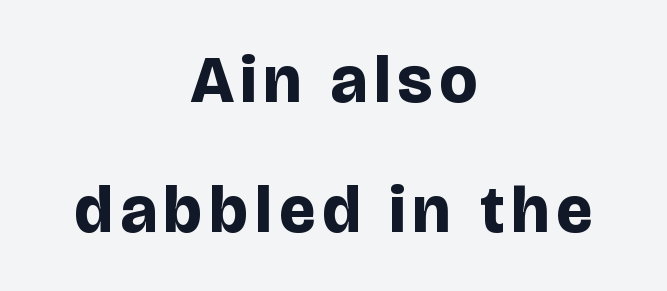
Bold? Absolutely — the strokes are thick and heavy. Baseline-to-baseline distance is far greater than the letter height. Grotesque or geometric, the face here clearly has no serifs. You could not count columns in this text — the font is proportionally spaced.
